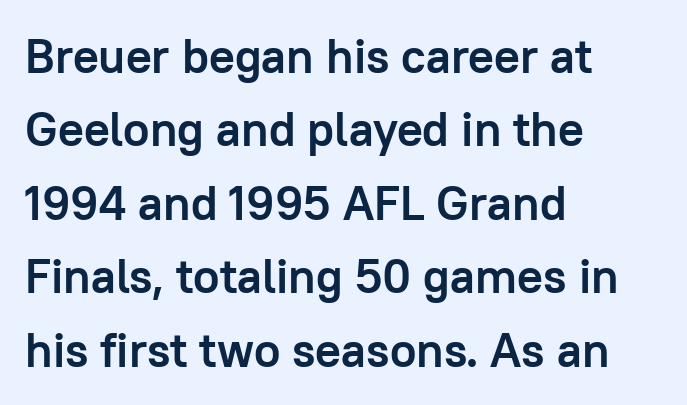
The image shows 48 px semibold sans-serif type, upright; set left-aligned, normal line spacing (1.53x), normal letter spacing, not underlined; low stroke contrast and a medium x-height.
